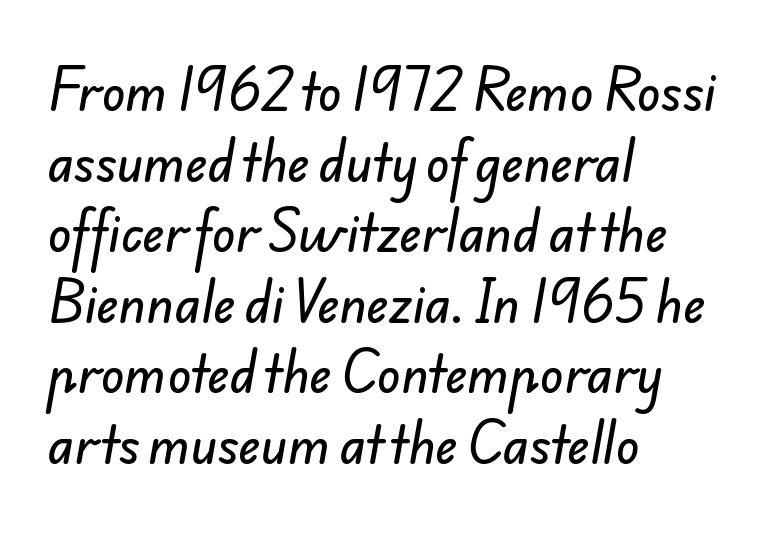
The horizontal fit of the characters is conventional and even. Each letter keeps its own natural width here, so spacing adapts to shape. Teacher's note: observe the even left margin — that is flush-left alignment. This rendering features lettering with no underline. The text was rendered using a sans face with plain stroke endings. The block of text has a typical density, with ordinary space between rows.
